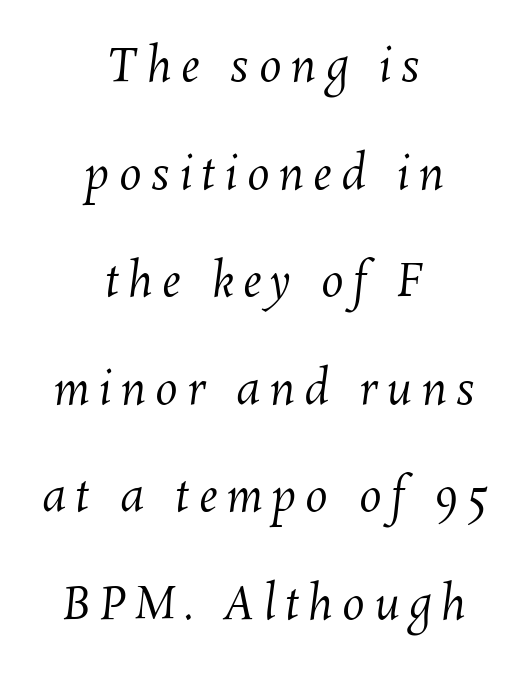
Q: Is the text bold? A: No.
Q: Is the text underlined? A: No.
Q: How is the paragraph aligned? A: Centered.
Q: Is the spacing between letters normal or unusually wide? A: Unusually wide.
Q: Is the spacing between lines tight, normal or loose? A: Loose.
Q: Width (condensed, normal, or wide)? A: Normal.
Q: Stroke contrast? A: Medium.
Q: x-height? A: Medium.
Q: Monospaced? A: No.
